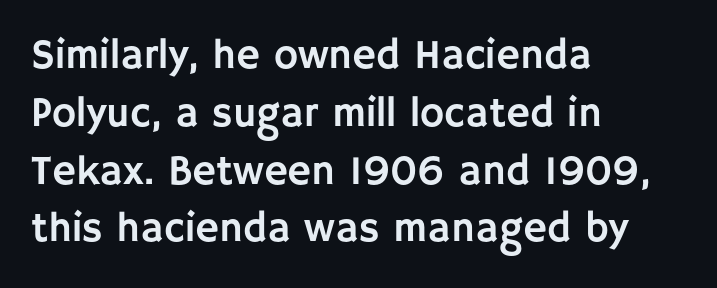
Underlining? Definitely not there. The leading is moderate, giving the passage an even texture. If you drew a line through each stem, it would be perfectly vertical. A student would call this left alignment; a typographer would say flush left, rag right. Think of a printed novel: that variable character pitch is what you see here.
